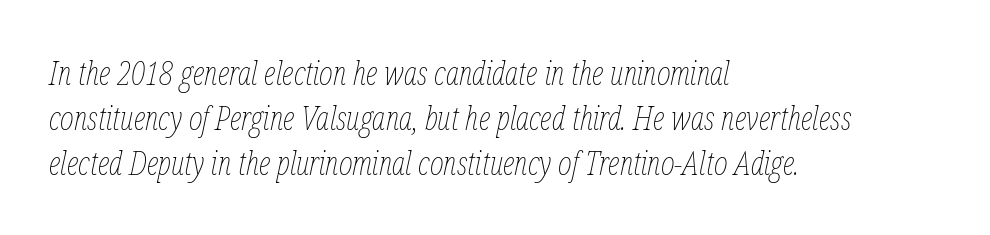
The image shows 33 px thin, condensed type, italic (leaning right); set left-aligned, normal line spacing (1.37x), normal letter spacing, not underlined; low stroke contrast and a medium x-height.
